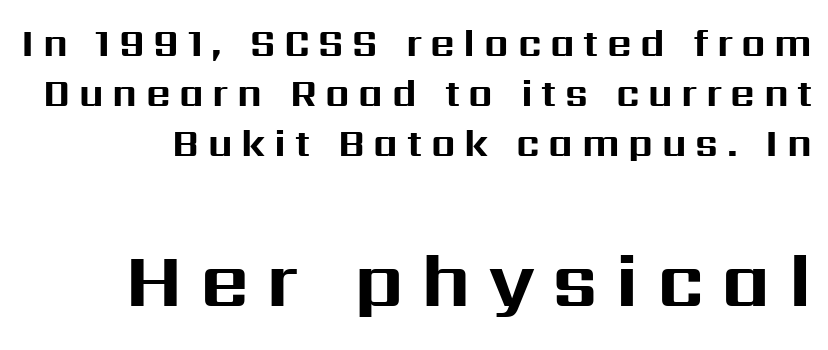
Is the type bold? Yes — the strokes are clearly thick and heavy. The zone under the glyphs is completely vacant. Observe the absence of serifs on each vertical stroke in this sample. Do the letters lean? They stand straight. What's the leading like? Ordinary, nothing unusual. You could only call the tracking loose — the letters float apart.
